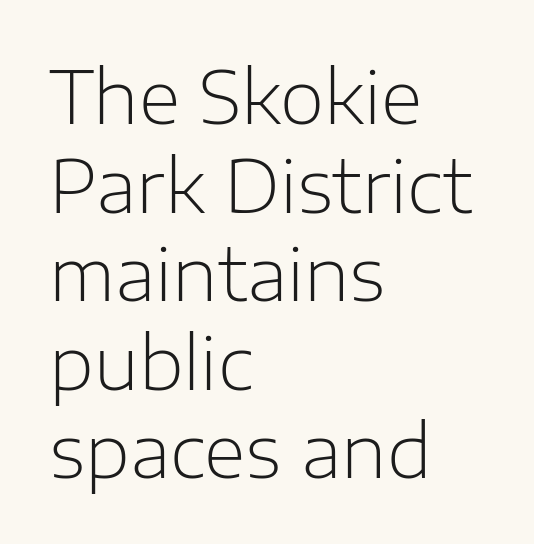
Posture: vertical. This sample is left-justified, so line endings fall wherever the words run out. Stems here are at most as thick as an everyday book face. Character widths vary here, with narrow letters taking less room than wide ones.
